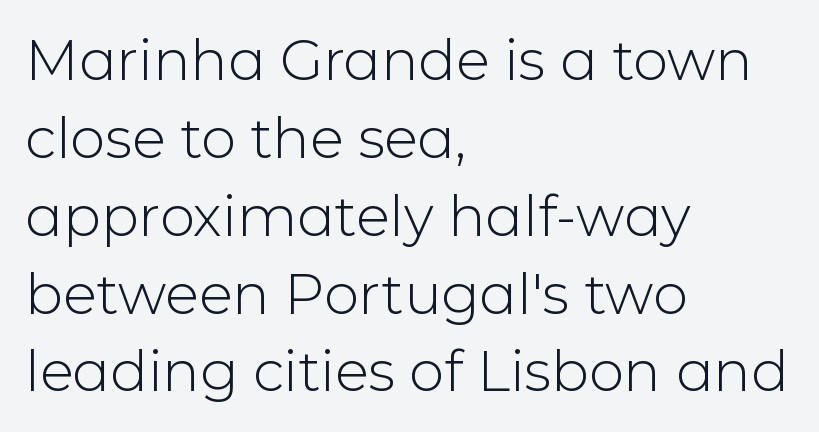
Q: Is the text bold? A: No.
Q: Is the text italic (slanted)? A: No, it is upright.
Q: Is the typeface a serif or a sans-serif typeface? A: Sans-serif.
Q: Is the text underlined? A: No.
Q: How is the paragraph aligned? A: Left-aligned.
Q: Is the spacing between letters normal or unusually wide? A: Normal.
Q: Is the spacing between lines tight, normal or loose? A: Normal.
Q: Width (condensed, normal, or wide)? A: Normal.
Q: Stroke contrast? A: Low.
Q: x-height? A: Medium.
Q: Monospaced? A: No.
